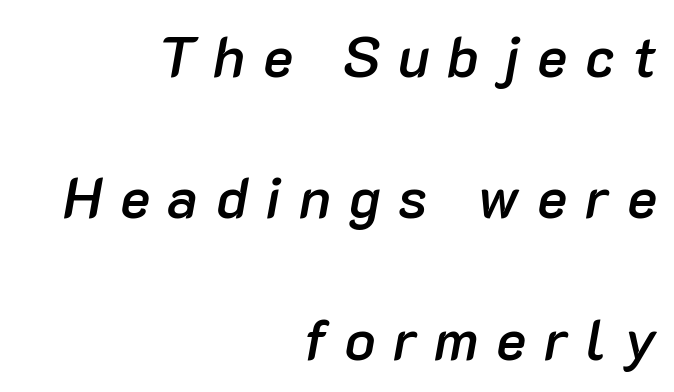
{"italic": "yes", "lean": "right", "slant_degrees": 10, "bold": "semi", "weight": "semibold", "width": "normal", "stroke_contrast": "low", "x_height": "medium", "monospaced": "no", "underline": "no", "align": "right", "line_spacing": "loose", "line_spacing_ratio": 2.48, "letter_spacing": "wide", "letter_spacing_em": 0.31, "glyph_px": 57}
